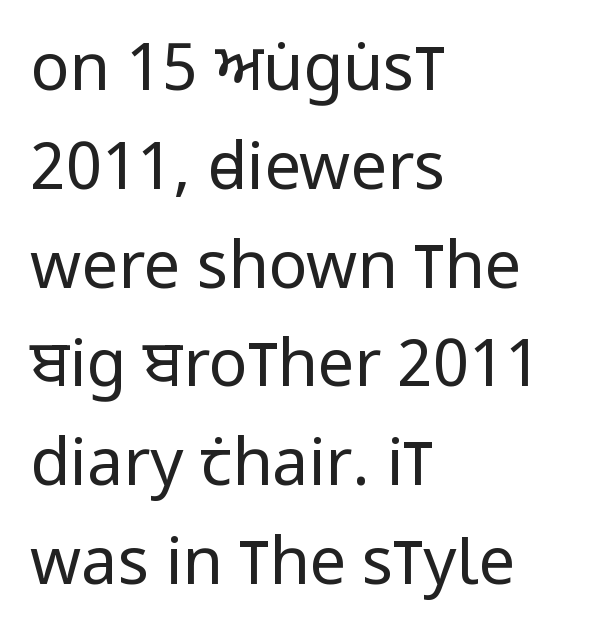
Q: Is the text bold? A: No.
Q: Is the text italic (slanted)? A: No, it is upright.
Q: Is the typeface a serif or a sans-serif typeface? A: Sans-serif.
Q: Is the text underlined? A: No.
Q: How is the paragraph aligned? A: Left-aligned.
Q: Is the spacing between letters normal or unusually wide? A: Normal.
Q: Is the spacing between lines tight, normal or loose? A: Normal.
Q: Width (condensed, normal, or wide)? A: Condensed.
Q: Stroke contrast? A: Low.
Q: x-height? A: Large.
Q: Monospaced? A: No.
